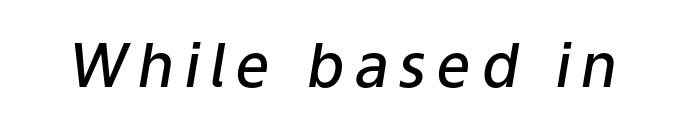
Notice how the stems are inclined rather than vertical — that's the hallmark of italics. A clean baseline with only descenders dipping below it. The sample has been set in demibold, a notch under bold. The rendering uses natural spacing where letterforms have individual widths.
